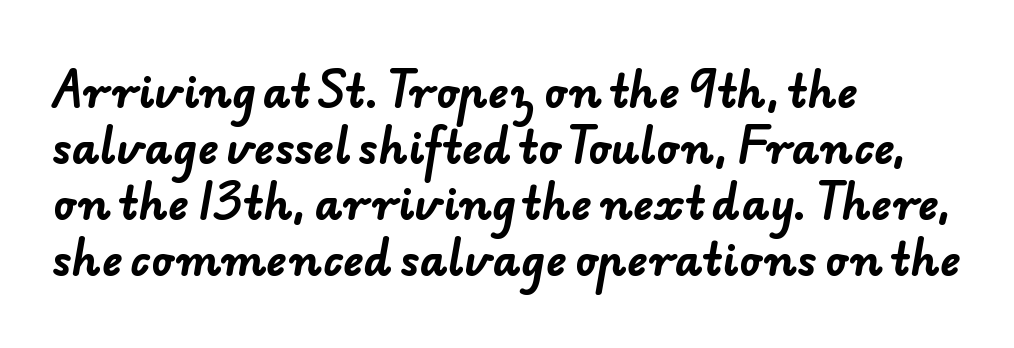
The image shows 43 px bold sans-serif type; set left-aligned, normal line spacing (1.3x), normal letter spacing, not underlined; low stroke contrast and a small x-height.
